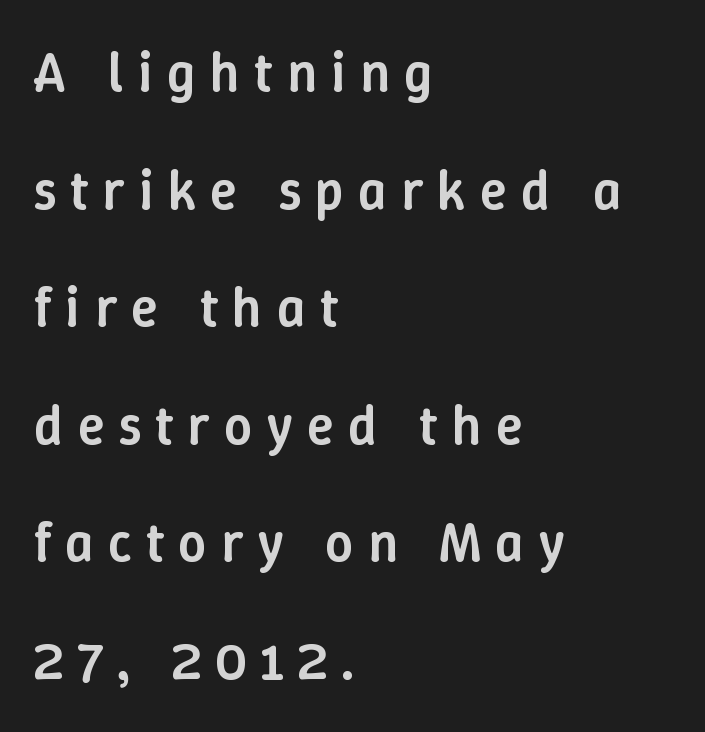
Does the leading feel generous? Absolutely, it's lavish. You could not count columns in this text — the font is proportionally spaced. Layout note: lines flush left. Anything drawn beneath the words? Only blank space.
